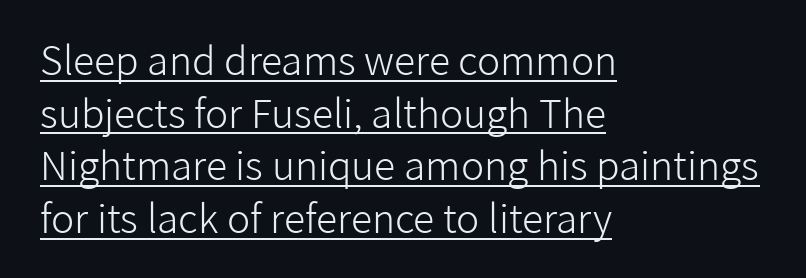
This sample keeps an unexceptional amount of space between lines. How are the letters spaced? Ordinarily, with no added tracking. Counters stay open thanks to moderate or lighter strokes. Left-aligned paragraph, ragged on the right. This rendering features underlined lettering.
